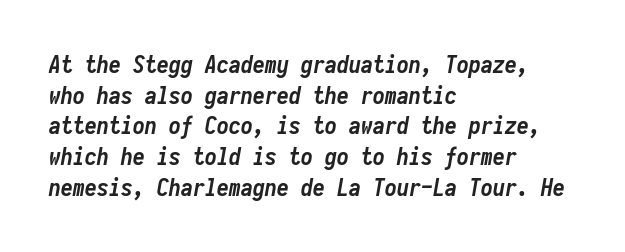
Q: Is the text bold? A: Yes.
Q: Is the text italic (slanted)? A: Yes, it leans right by about 10 degrees.
Q: Is the text underlined? A: No.
Q: How is the paragraph aligned? A: Left-aligned.
Q: Is the spacing between letters normal or unusually wide? A: Normal.
Q: Is the spacing between lines tight, normal or loose? A: Normal.
